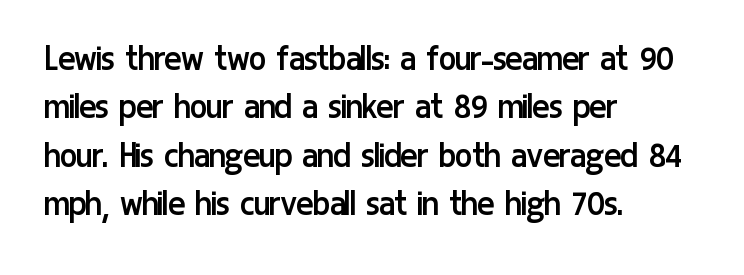
The image shows 40 px regular-weight, condensed sans-serif type, upright; set left-aligned, line spacing 1.21x, normal letter spacing, not underlined; low stroke contrast and a medium x-height.
